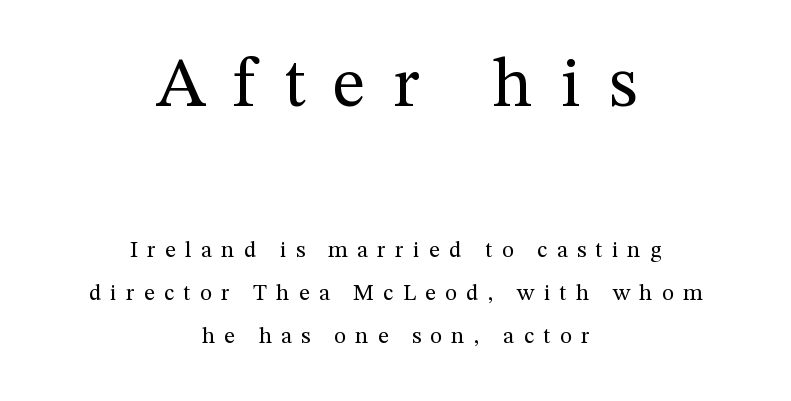
{"serif": "yes", "italic": "no", "bold": "no", "weight": "regular", "width": "normal", "stroke_contrast": "medium", "x_height": "medium", "monospaced": "no", "underline": "no", "align": "center", "line_spacing_ratio": 1.87, "letter_spacing": "wide", "letter_spacing_em": 0.4, "larger_block": "first", "size_ratio": 3.04, "glyph_px": 70}
